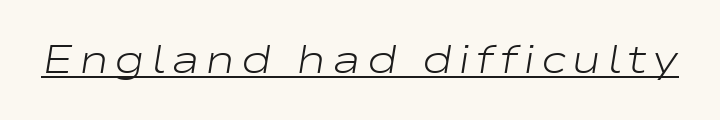
The font is comparable to plain body text, perhaps lighter. The rendering uses the underline text-decoration. This sample uses an oblique cut, with every glyph tilted off the vertical. Do the characters align in a grid? No, the font is proportional.
